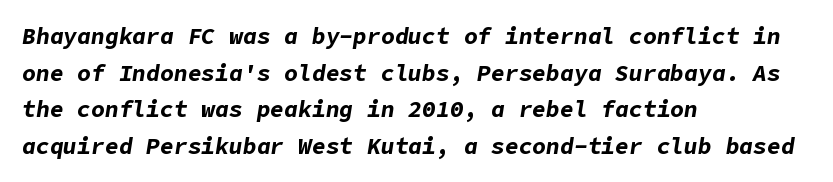
The image shows 23 px bold type, italic (leaning right); set left-aligned, normal line spacing (1.59x), normal letter spacing, not underlined.
